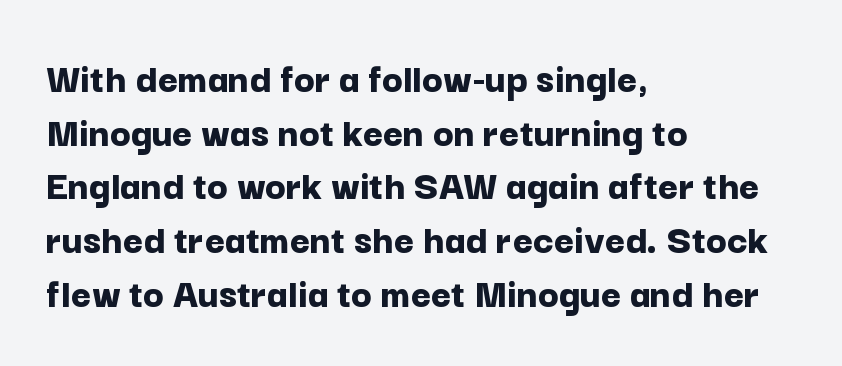
The image shows 43 px bold sans-serif type, upright; set left-aligned, normal line spacing (1.25x), normal letter spacing, not underlined; low stroke contrast and a medium x-height.
